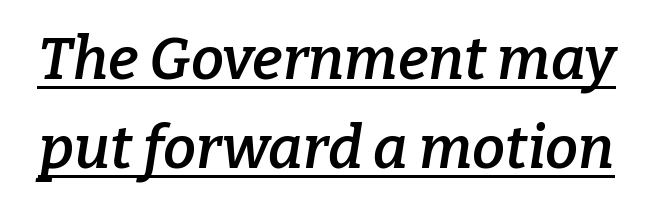
{"serif": "yes", "italic": "yes", "lean": "right", "slant_degrees": 9, "bold": "semi", "weight": "semibold", "width": "normal", "stroke_contrast": "low", "x_height": "medium", "monospaced": "no", "underline": "yes", "line_spacing": "normal", "line_spacing_ratio": 1.51, "letter_spacing": "normal", "letter_spacing_em": 0.0, "glyph_px": 59}
